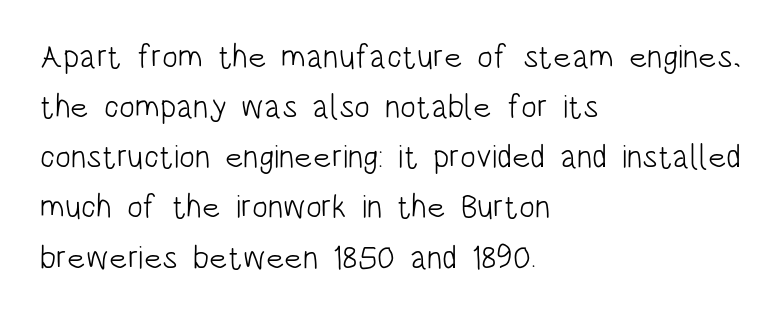
Inter-character spacing is left at the font's built-in metrics. The strokes carry an ordinary text weight at most. Underlining? Definitely not there. Interline gaps are of average width in this sample.
